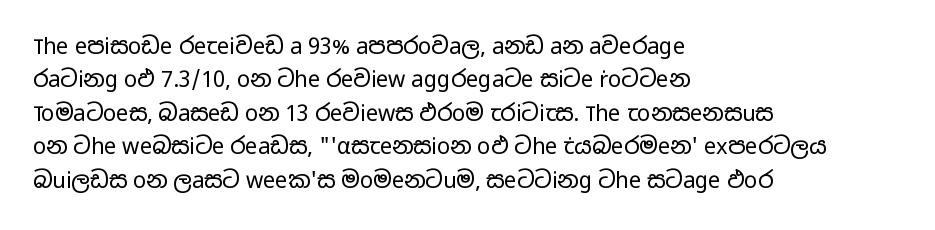
{"italic": "no", "bold": "no", "underline": "no", "align": "left", "line_spacing": "normal", "line_spacing_ratio": 1.52, "letter_spacing": "normal", "letter_spacing_em": 0.0, "glyph_px": 22}
